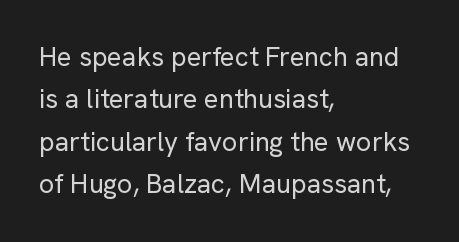
Characters follow at the spacing the type designer built in. Where is the straight margin? On the left. Weight: regular or lighter. Check the space under the baseline: it is left empty. Each new line begins a customary step beneath the previous one.
